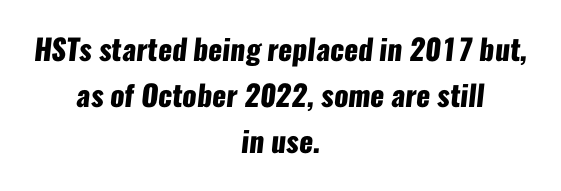
Proportional: the letters do not fall into vertical columns. In CSS terms this would be text-align: center. Descenders hang freely into open space. Are there feet on the stems? There aren't — it's a sans.
